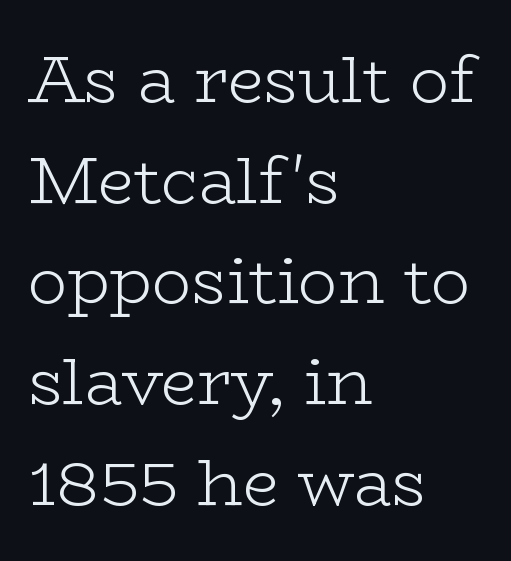
{"serif": "yes", "italic": "no", "bold": "no", "weight": "light", "width": "wide", "stroke_contrast": "low", "x_height": "medium", "monospaced": "no", "underline": "no", "align": "left", "line_spacing": "normal", "line_spacing_ratio": 1.55, "letter_spacing": "normal", "letter_spacing_em": 0.0, "glyph_px": 65}
